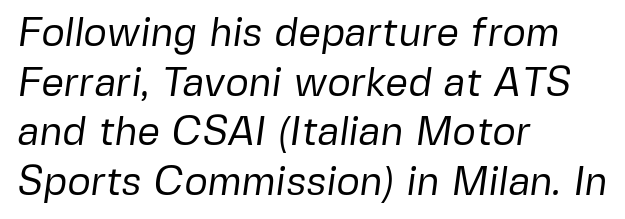
{"serif": "no", "bold": "no", "weight": "regular", "width": "normal", "stroke_contrast": "low", "x_height": "medium", "monospaced": "no", "underline": "no", "align": "left", "line_spacing_ratio": 1.24, "letter_spacing": "normal", "letter_spacing_em": 0.0, "glyph_px": 40}
